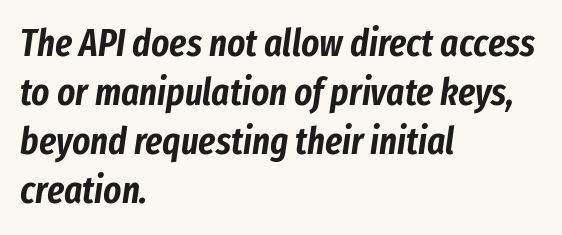
The image shows 38 px condensed type, italic (leaning right); set left-aligned, normal line spacing (1.29x), normal letter spacing, not underlined; low stroke contrast and a medium x-height.
